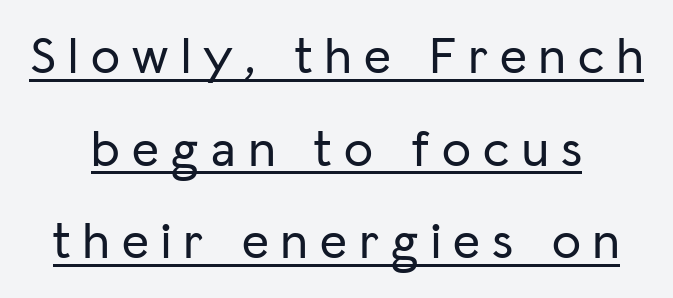
{"serif": "no", "italic": "no", "width": "normal", "stroke_contrast": "low", "x_height": "medium", "monospaced": "no", "underline": "yes", "align": "center", "line_spacing_ratio": 1.78, "letter_spacing": "wide", "letter_spacing_em": 0.24, "glyph_px": 52}
